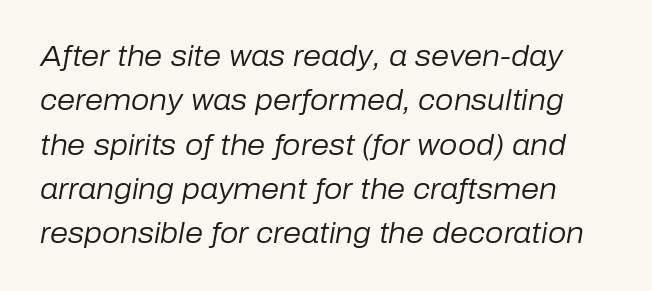
Q: Is the text bold? A: No.
Q: Is the text italic (slanted)? A: Yes, it leans right by about 10 degrees.
Q: Is the text underlined? A: No.
Q: Is the spacing between letters normal or unusually wide? A: Normal.
Q: Is the spacing between lines tight, normal or loose? A: Normal.
Q: Width (condensed, normal, or wide)? A: Normal.
Q: Stroke contrast? A: Low.
Q: x-height? A: Medium.
Q: Monospaced? A: No.
